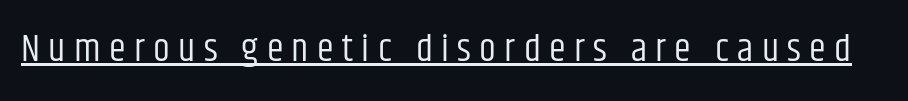
Q: Is the text bold? A: No.
Q: Is the text italic (slanted)? A: No, it is upright.
Q: Is the typeface a serif or a sans-serif typeface? A: Sans-serif.
Q: Is the text underlined? A: Yes.
Q: Is the spacing between letters normal or unusually wide? A: Unusually wide.
Q: Width (condensed, normal, or wide)? A: Condensed.
Q: Stroke contrast? A: Low.
Q: x-height? A: Large.
Q: Monospaced? A: No.
